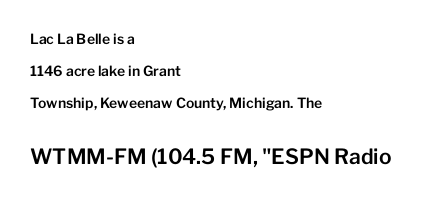
Q: Is the text italic (slanted)? A: No, it is upright.
Q: Is the text underlined? A: No.
Q: How is the paragraph aligned? A: Left-aligned.
Q: Is the spacing between letters normal or unusually wide? A: Normal.
Q: Is the spacing between lines tight, normal or loose? A: Loose.
Q: Which block of text is set in a larger size, the first (top) or the second (bottom)? A: The second (bottom) one.
